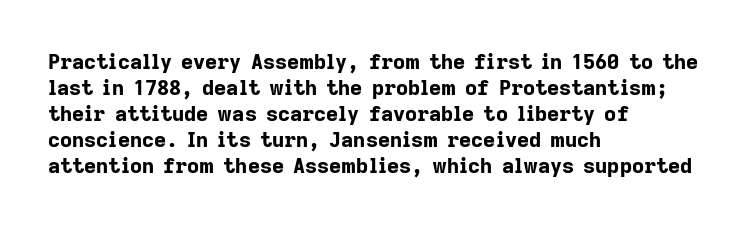
Q: Is the text bold? A: Yes.
Q: Is the text italic (slanted)? A: No, it is upright.
Q: Is the text underlined? A: No.
Q: How is the paragraph aligned? A: Left-aligned.
Q: Is the spacing between letters normal or unusually wide? A: Normal.
